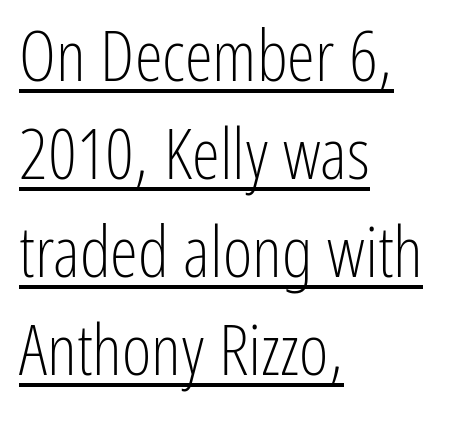
The image shows 71 px light, condensed sans-serif type, upright; set left-aligned, normal line spacing (1.38x), normal letter spacing, underlined; low stroke contrast and a medium x-height.
